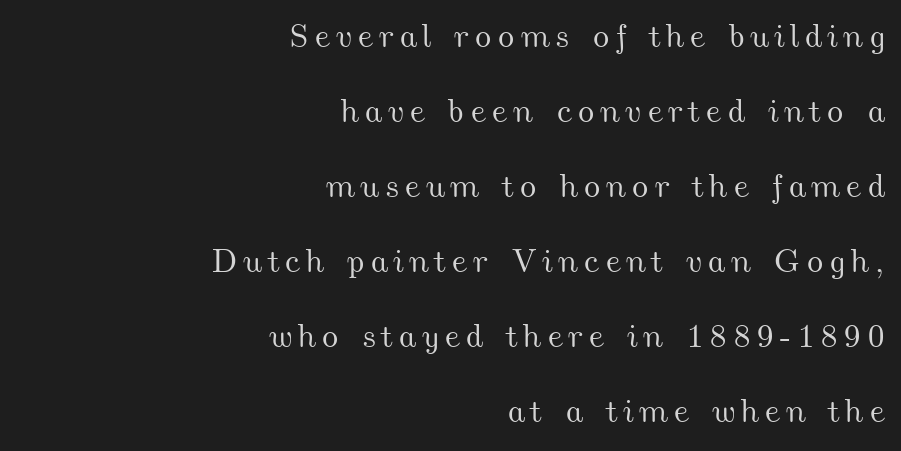
Quick note: underline off. You could fit nearly another row in the gap between these rows. The rendering uses natural spacing where letterforms have individual widths. A student would call this right alignment; a typographer would say flush right, rag left.
